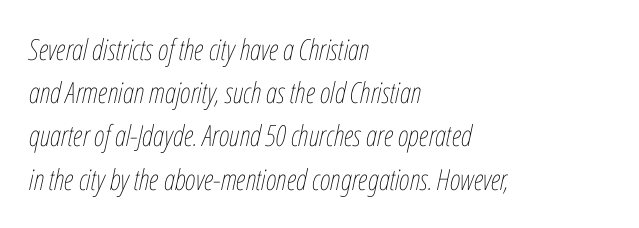
Compared with typical body copy, the letter spacing here is the same. The typeface has the unassuming heft of standard copy or less. Evenly set lines give the paragraph a standard silhouette. The foot of each line stays bare and open.
